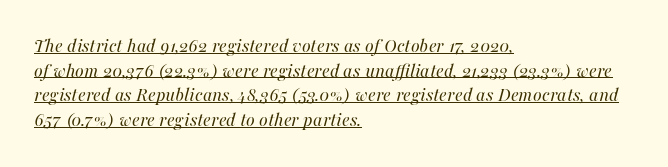
Where is the straight margin? On the left. Standard letterfit; no display-style spreading of the glyphs. The typography opts for an oblique posture over an upright one. The words here are underlined. On a weight scale, this lands at 450 or below.
